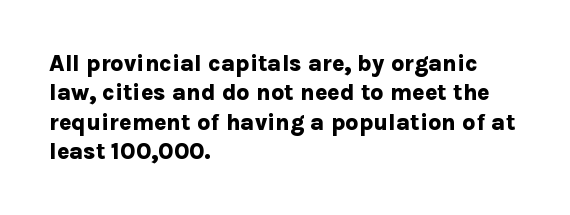
The image shows 23 px bold type, upright; set left-aligned, normal line spacing (1.28x), normal letter spacing, not underlined.
